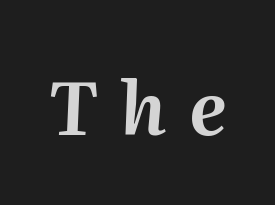
The image shows 74 px text type, italic (leaning right); set unusually wide letter spacing (+0.31 em), not underlined; medium stroke contrast and a medium x-height.
